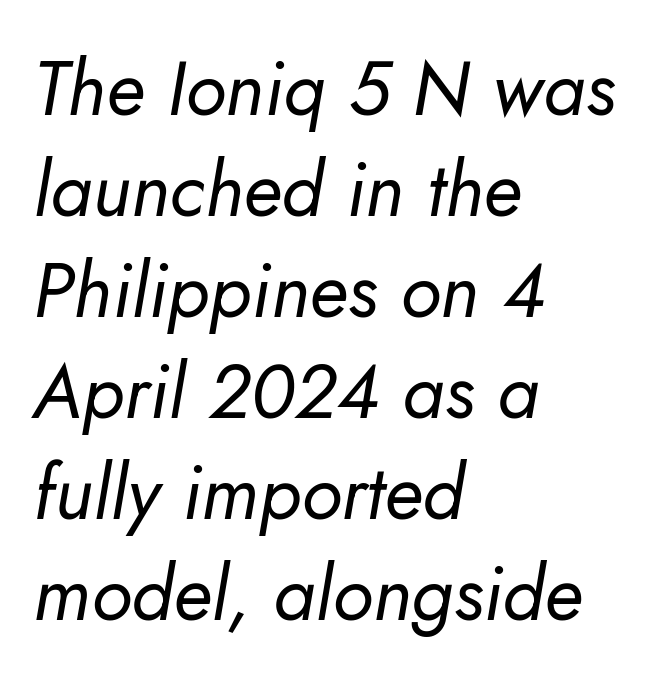
{"italic": "yes", "lean": "right", "slant_degrees": 5, "bold": "no", "weight": "regular", "width": "normal", "stroke_contrast": "low", "x_height": "small", "monospaced": "no", "underline": "no", "align": "left", "line_spacing": "normal", "line_spacing_ratio": 1.33, "letter_spacing": "normal", "letter_spacing_em": 0.0, "glyph_px": 76}
